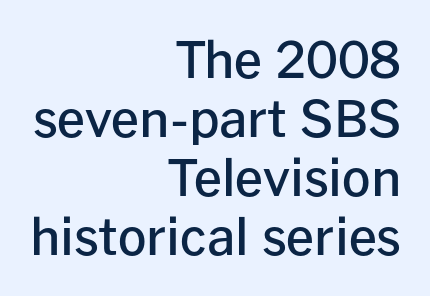
{"serif": "no", "italic": "no", "bold": "semi", "weight": "semibold", "width": "normal", "stroke_contrast": "low", "x_height": "medium", "monospaced": "no", "underline": "no", "align": "right", "line_spacing_ratio": 1.18, "letter_spacing": "normal", "letter_spacing_em": 0.0, "glyph_px": 50}
